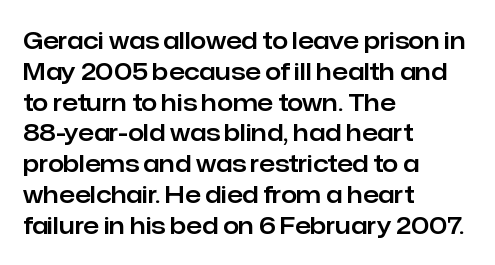
The image shows 23 px text type, upright; set left-aligned, normal line spacing (1.34x), normal letter spacing, not underlined.
